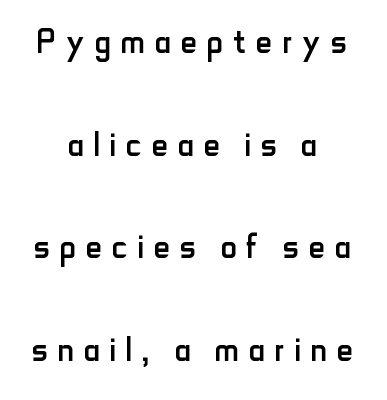
Q: Is the text bold? A: No.
Q: Is the text italic (slanted)? A: No, it is upright.
Q: Is the typeface a serif or a sans-serif typeface? A: Sans-serif.
Q: Is the text underlined? A: No.
Q: How is the paragraph aligned? A: Centered.
Q: Is the spacing between letters normal or unusually wide? A: Unusually wide.
Q: Is the spacing between lines tight, normal or loose? A: Loose.
Q: Width (condensed, normal, or wide)? A: Condensed.
Q: Stroke contrast? A: Low.
Q: x-height? A: Small.
Q: Monospaced? A: No.
